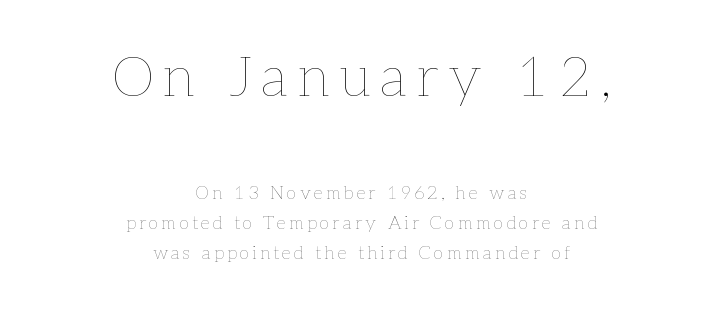
One glance says typical: line gaps are just what's usual. This is the regular roman posture of the typeface. Typeset on center — no edge is straight. Compare the two chunks: the upper has the greater cap height. Think of a printed novel: that variable character pitch is what you see here.
